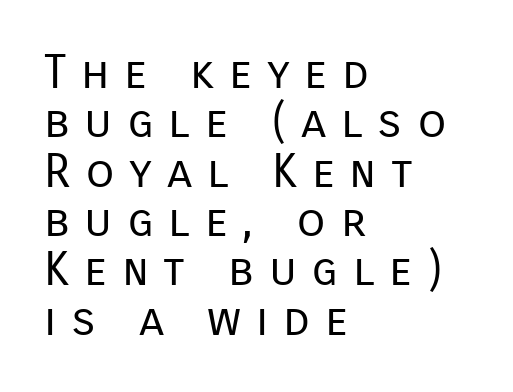
Whoever set this chose condensed vertical rhythm over breathing room. Examine the stroke ends and you'll find no serifs. This sample has the flowing, uneven cadence of proportional lettering. Compared with typical body copy, the letter spacing here is much looser. The typesetter chose a ragged-right arrangement here.
